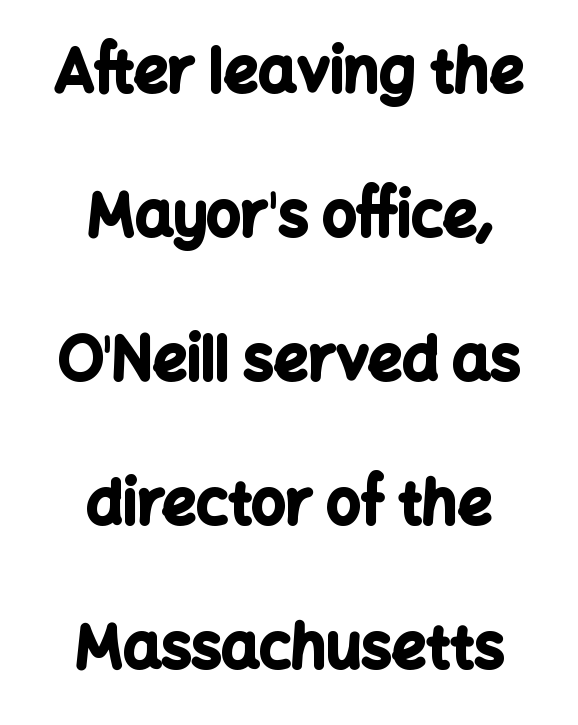
Q: Is the text bold? A: Yes.
Q: Is the text italic (slanted)? A: No, it is upright.
Q: Is the typeface a serif or a sans-serif typeface? A: Sans-serif.
Q: Is the text underlined? A: No.
Q: How is the paragraph aligned? A: Centered.
Q: Is the spacing between letters normal or unusually wide? A: Normal.
Q: Is the spacing between lines tight, normal or loose? A: Loose.
Q: Width (condensed, normal, or wide)? A: Normal.
Q: Stroke contrast? A: Low.
Q: x-height? A: Medium.
Q: Monospaced? A: No.
